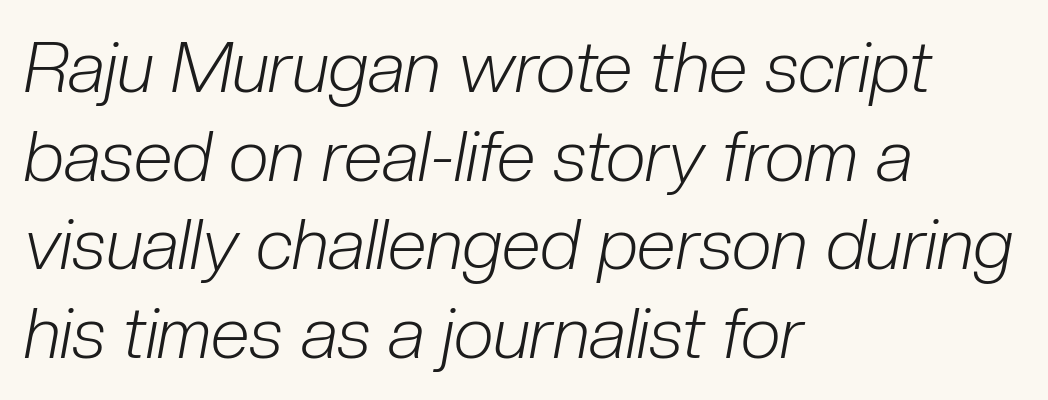
Q: Is the text bold? A: No.
Q: Is the text italic (slanted)? A: Yes, it leans right by about 10 degrees.
Q: Is the text underlined? A: No.
Q: How is the paragraph aligned? A: Left-aligned.
Q: Is the spacing between letters normal or unusually wide? A: Normal.
Q: Is the spacing between lines tight, normal or loose? A: Normal.
Q: Width (condensed, normal, or wide)? A: Condensed.
Q: Stroke contrast? A: Low.
Q: x-height? A: Medium.
Q: Monospaced? A: No.
